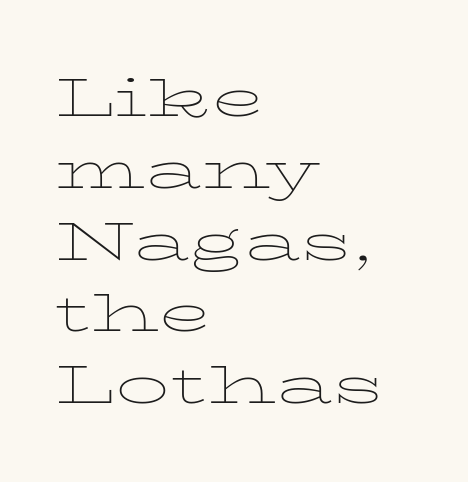
The image shows 54 px thin, wide serif type, upright; set left-aligned, normal line spacing (1.33x), normal letter spacing, not underlined; low stroke contrast and a medium x-height.
